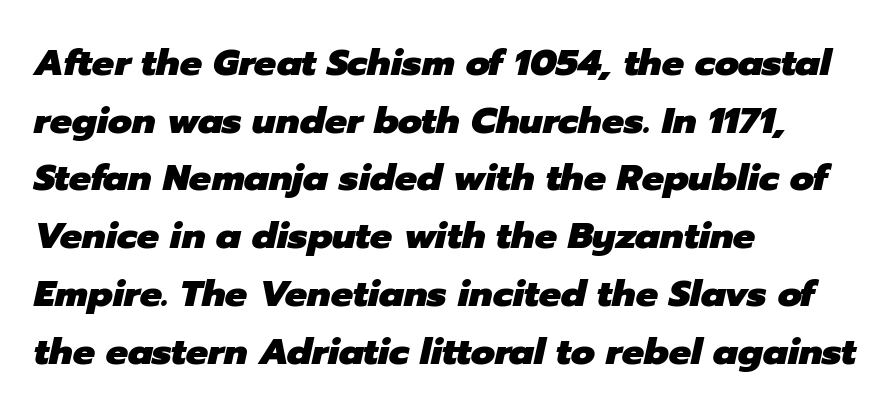
{"italic": "yes", "lean": "right", "slant_degrees": 12, "bold": "yes", "weight": "heavy", "width": "normal", "stroke_contrast": "low", "x_height": "medium", "monospaced": "no", "underline": "no", "align": "left", "line_spacing": "normal", "line_spacing_ratio": 1.56, "letter_spacing": "normal", "letter_spacing_em": 0.0, "glyph_px": 37}
